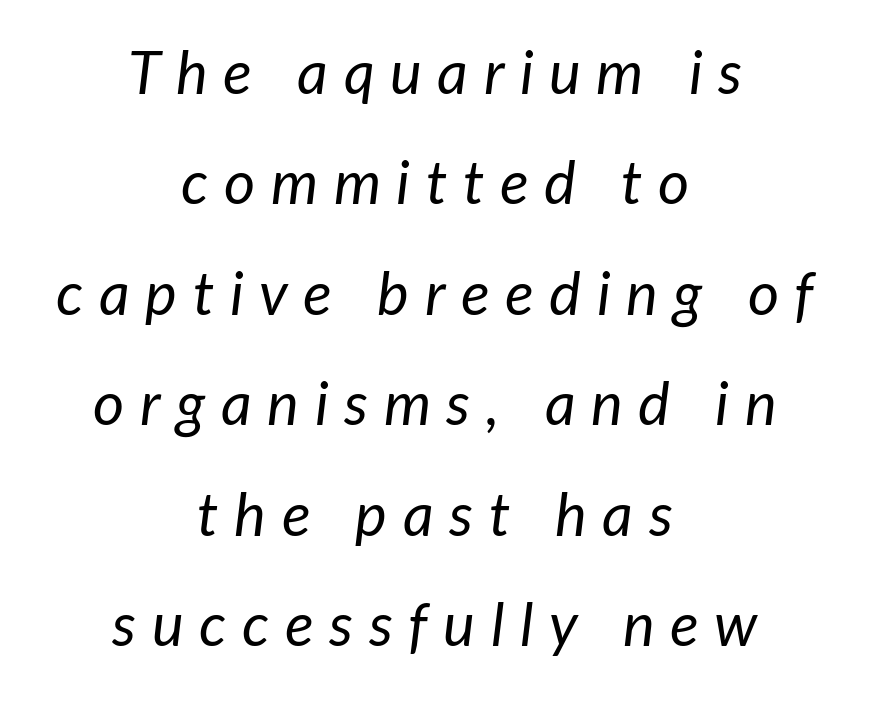
The image shows 60 px regular-weight type, italic (leaning right); set centered, line spacing 1.84x, unusually wide letter spacing (+0.26 em), not underlined; low stroke contrast and a medium x-height.
